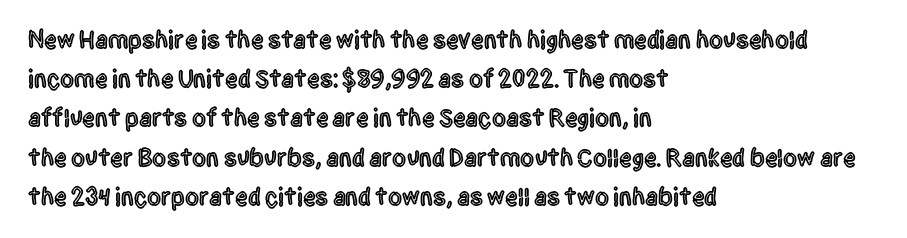
The image shows 25 px text type, upright; set left-aligned, normal line spacing (1.57x), normal letter spacing, not underlined.
